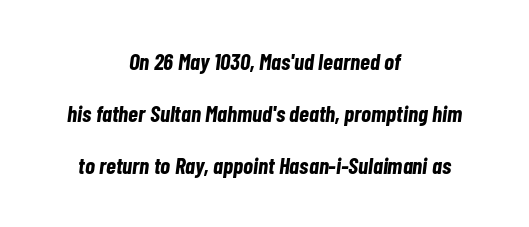
{"italic": "yes", "lean": "right", "slant_degrees": 7, "bold": "yes", "underline": "no", "align": "center", "line_spacing": "loose", "line_spacing_ratio": 2.27, "letter_spacing": "normal", "letter_spacing_em": 0.0, "glyph_px": 23}
